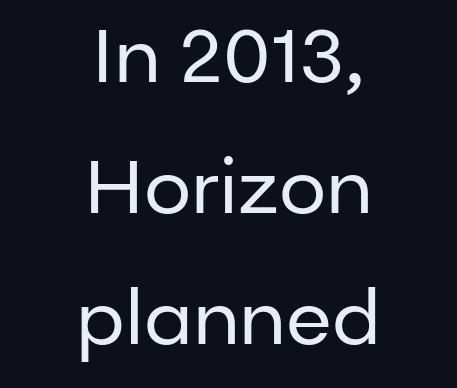
{"serif": "no", "italic": "no", "bold": "no", "weight": "regular", "width": "normal", "stroke_contrast": "low", "x_height": "medium", "monospaced": "no", "underline": "no", "align": "center", "line_spacing_ratio": 1.75, "letter_spacing": "normal", "letter_spacing_em": 0.0, "glyph_px": 75}
